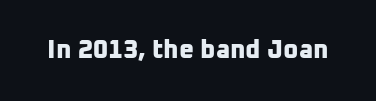
The image shows 26 px bold type; set normal letter spacing, not underlined.
